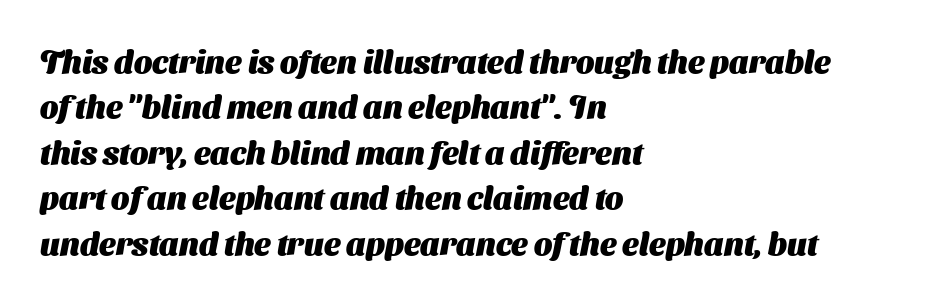
{"serif": "no", "bold": "yes", "weight": "heavy", "width": "normal", "stroke_contrast": "medium", "x_height": "medium", "monospaced": "no", "underline": "no", "align": "left", "line_spacing": "normal", "line_spacing_ratio": 1.42, "letter_spacing": "normal", "letter_spacing_em": 0.0, "glyph_px": 32}
